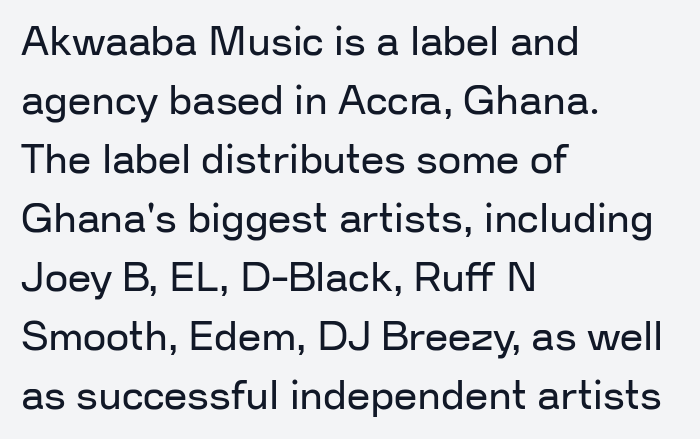
{"serif": "no", "italic": "no", "bold": "no", "weight": "regular", "width": "normal", "stroke_contrast": "low", "x_height": "medium", "monospaced": "no", "underline": "no", "align": "left", "line_spacing": "normal", "line_spacing_ratio": 1.44, "letter_spacing": "normal", "letter_spacing_em": 0.0, "glyph_px": 41}
